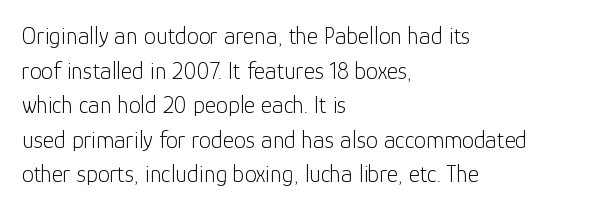
{"italic": "no", "bold": "no", "underline": "no", "align": "left", "line_spacing": "normal", "line_spacing_ratio": 1.44, "letter_spacing": "normal", "letter_spacing_em": 0.0, "glyph_px": 24}
